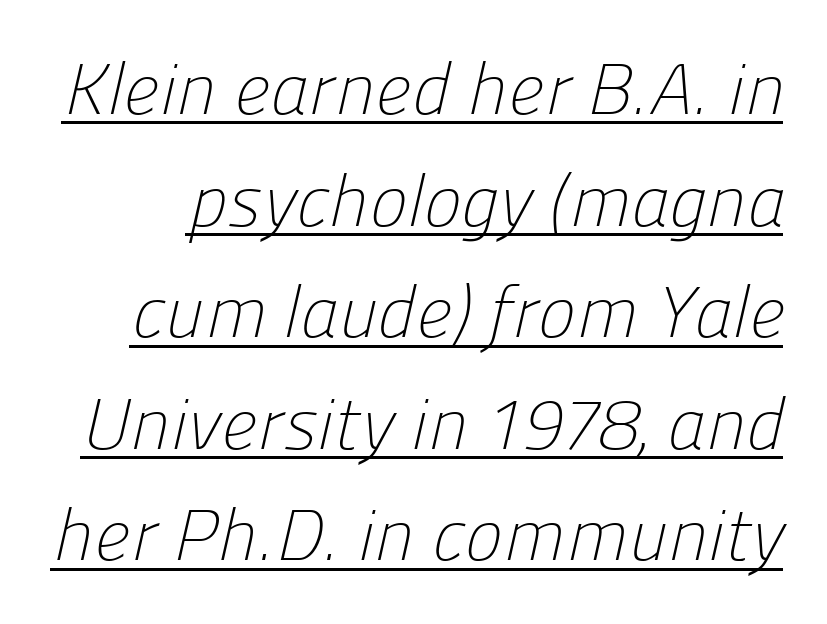
Q: Is the text bold? A: No.
Q: Is the typeface a serif or a sans-serif typeface? A: Sans-serif.
Q: Is the text underlined? A: Yes.
Q: Is the spacing between letters normal or unusually wide? A: Normal.
Q: Is the spacing between lines tight, normal or loose? A: Normal.
Q: Width (condensed, normal, or wide)? A: Normal.
Q: Stroke contrast? A: Low.
Q: x-height? A: Medium.
Q: Monospaced? A: No.
